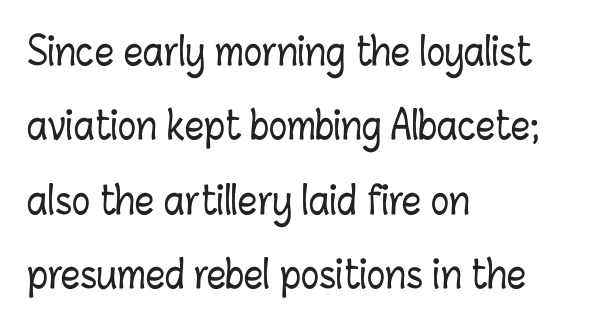
{"italic": "no", "width": "condensed", "stroke_contrast": "low", "x_height": "medium", "monospaced": "no", "underline": "no", "align": "left", "line_spacing": "loose", "line_spacing_ratio": 1.96, "letter_spacing": "normal", "letter_spacing_em": 0.0, "glyph_px": 38}
